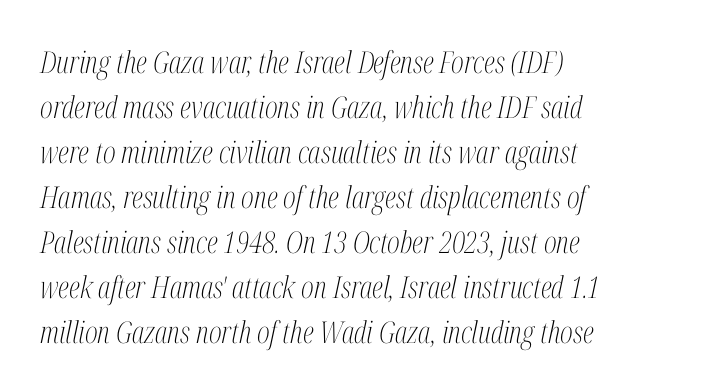
The designer went with a serif here, giving each stem small feet. This rendering features lettering with no underline. Weight: in the light-to-regular range. The letters advance in unequal steps, a hallmark of proportional type. Whoever set this chose a conventional vertical rhythm.
